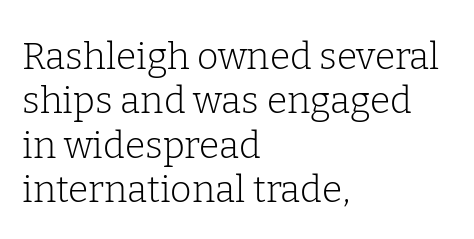
Q: Is the text bold? A: No.
Q: Is the text italic (slanted)? A: No, it is upright.
Q: Is the typeface a serif or a sans-serif typeface? A: Serif.
Q: Is the text underlined? A: No.
Q: How is the paragraph aligned? A: Left-aligned.
Q: Is the spacing between letters normal or unusually wide? A: Normal.
Q: Width (condensed, normal, or wide)? A: Normal.
Q: Stroke contrast? A: Low.
Q: x-height? A: Medium.
Q: Monospaced? A: No.
